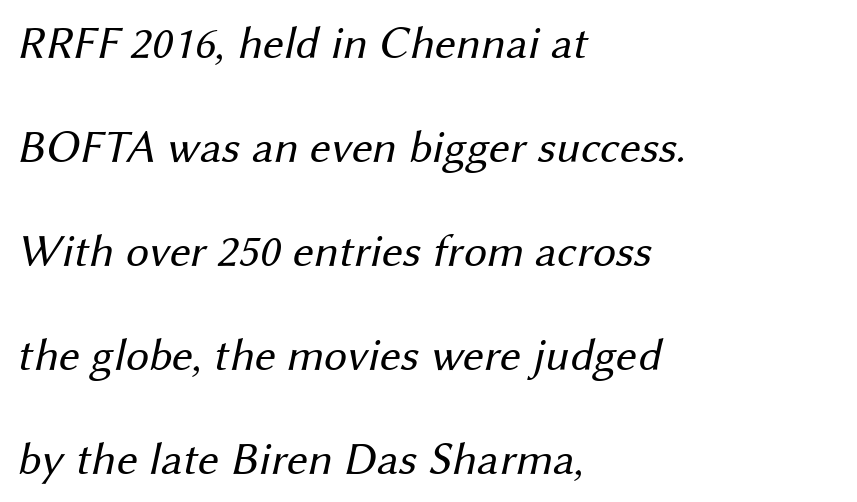
{"serif": "no", "bold": "no", "weight": "regular", "width": "normal", "stroke_contrast": "medium", "x_height": "medium", "monospaced": "no", "underline": "no", "align": "left", "line_spacing": "loose", "line_spacing_ratio": 2.26, "letter_spacing": "normal", "letter_spacing_em": 0.0, "glyph_px": 46}
